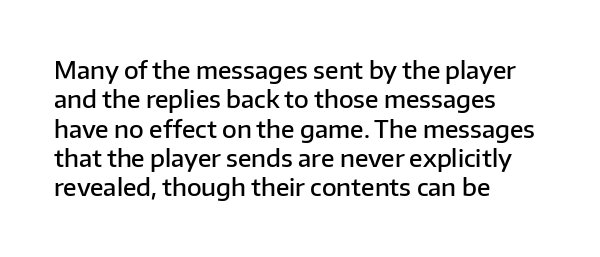
This rendering leaves character spacing at its baseline value. The gap between lines stays unmarked. Characters remain perfectly vertical along every line. The compositor pushed each line to the left boundary.
